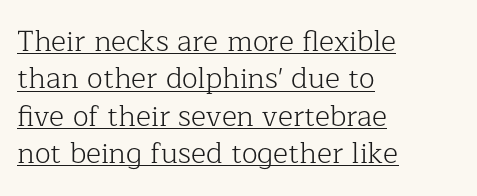
{"serif": "yes", "italic": "no", "bold": "no", "weight": "light", "width": "normal", "stroke_contrast": "low", "x_height": "medium", "monospaced": "no", "underline": "yes", "align": "left", "line_spacing": "normal", "line_spacing_ratio": 1.29, "letter_spacing": "normal", "letter_spacing_em": 0.0, "glyph_px": 29}
